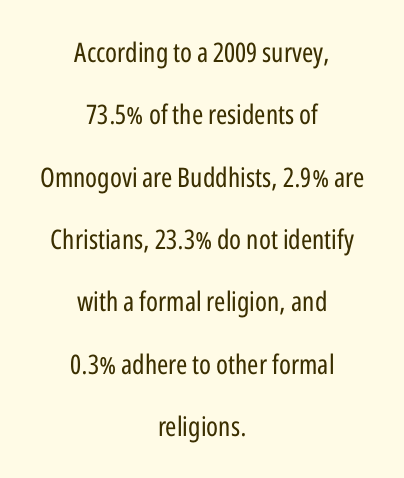
The image shows 27 px text type, upright; set centered, loose line spacing (2.31x), normal letter spacing, not underlined.
